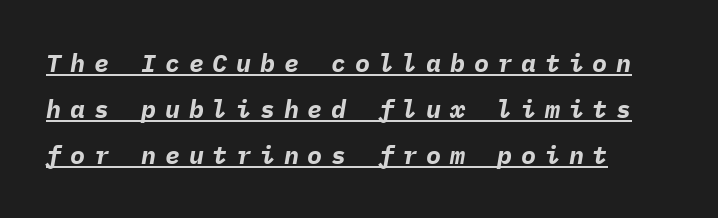
The image shows 25 px bold type, italic (leaning right); set left-aligned, line spacing 1.85x, unusually wide letter spacing (+0.35 em), underlined.
